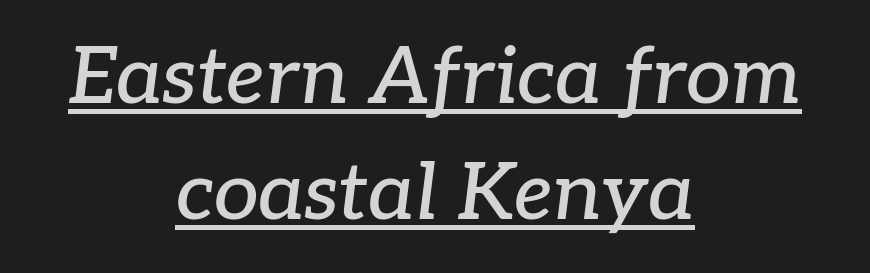
{"serif": "yes", "italic": "yes", "lean": "right", "slant_degrees": 7, "width": "normal", "stroke_contrast": "low", "x_height": "medium", "monospaced": "no", "underline": "yes", "align": "center", "line_spacing": "normal", "line_spacing_ratio": 1.45, "letter_spacing": "normal", "letter_spacing_em": 0.0, "glyph_px": 80}
